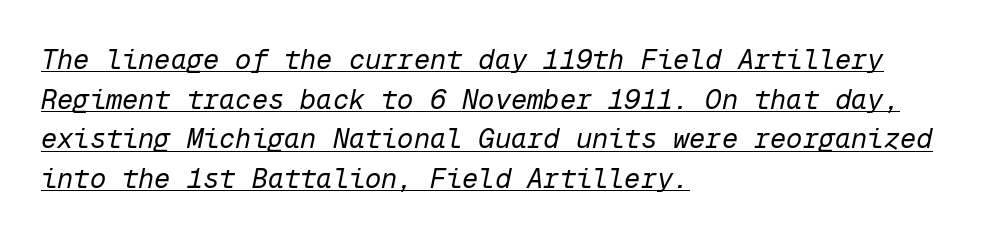
{"italic": "yes", "lean": "right", "slant_degrees": 12, "bold": "no", "underline": "yes", "align": "left", "line_spacing": "normal", "line_spacing_ratio": 1.47, "letter_spacing": "normal", "letter_spacing_em": 0.0, "glyph_px": 27}
